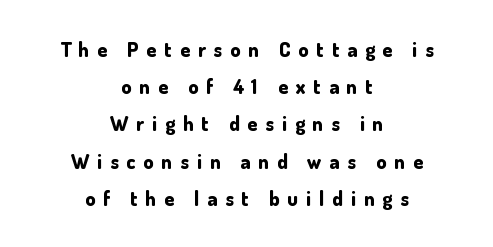
The image shows 20 px bold type, upright; set centered, line spacing 1.86x, unusually wide letter spacing (+0.4 em), not underlined.
